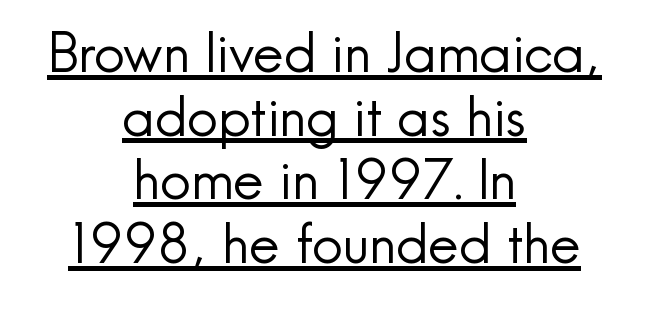
{"serif": "no", "italic": "no", "bold": "no", "weight": "regular", "width": "normal", "x_height": "small", "monospaced": "no", "underline": "yes", "align": "center", "line_spacing_ratio": 1.18, "letter_spacing": "normal", "letter_spacing_em": 0.0, "glyph_px": 54}
